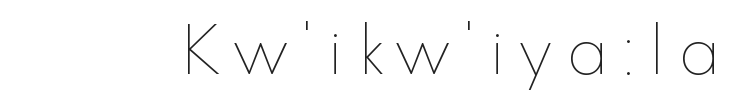
{"italic": "no", "bold": "no", "weight": "thin", "width": "normal", "stroke_contrast": "low", "x_height": "small", "monospaced": "no", "underline": "no", "letter_spacing": "wide", "letter_spacing_em": 0.22, "glyph_px": 67}
